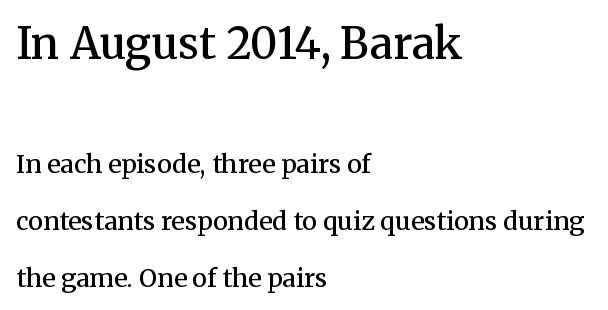
{"serif": "yes", "italic": "no", "bold": "semi", "weight": "semibold", "width": "normal", "stroke_contrast": "medium", "x_height": "medium", "monospaced": "no", "underline": "no", "align": "left", "line_spacing": "loose", "line_spacing_ratio": 2.27, "letter_spacing": "normal", "letter_spacing_em": 0.0, "larger_block": "first", "size_ratio": 1.72, "glyph_px": 43}
